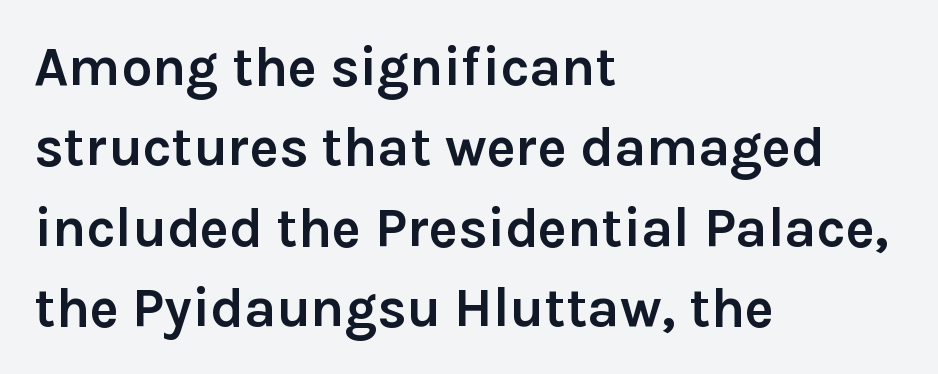
The image shows 55 px semibold sans-serif type, upright; set left-aligned, normal line spacing (1.46x), normal letter spacing, not underlined; a medium x-height.
